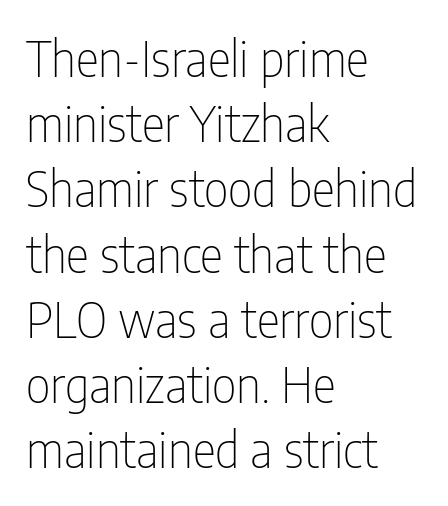
Q: Is the text bold? A: No.
Q: Is the text italic (slanted)? A: No, it is upright.
Q: Is the typeface a serif or a sans-serif typeface? A: Sans-serif.
Q: Is the text underlined? A: No.
Q: How is the paragraph aligned? A: Left-aligned.
Q: Is the spacing between letters normal or unusually wide? A: Normal.
Q: Is the spacing between lines tight, normal or loose? A: Normal.
Q: Width (condensed, normal, or wide)? A: Condensed.
Q: Stroke contrast? A: Low.
Q: x-height? A: Medium.
Q: Monospaced? A: No.
